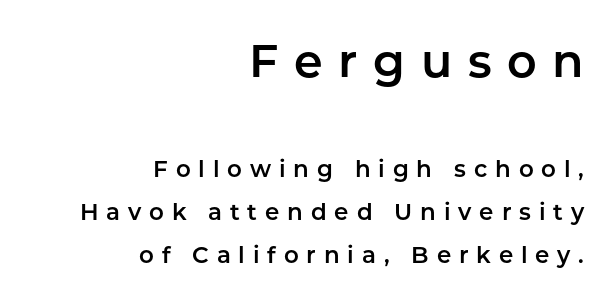
{"serif": "no", "italic": "no", "width": "normal", "stroke_contrast": "low", "x_height": "medium", "monospaced": "no", "underline": "no", "align": "right", "line_spacing_ratio": 1.86, "letter_spacing": "wide", "letter_spacing_em": 0.34, "larger_block": "first", "size_ratio": 2.0, "glyph_px": 46}
